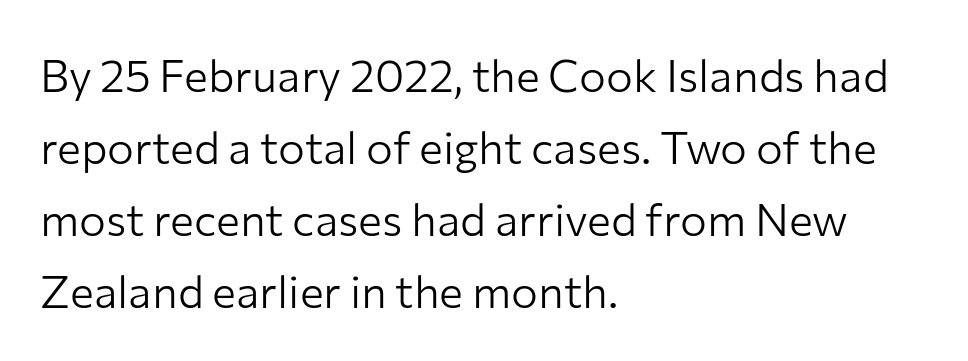
Evenly set lines give the paragraph a standard silhouette. Type without underlining. You can tell from the bare stems that sans-serif type was used. Notice how the passage keeps a crisp vertical edge on the left only. Letter spacing: default. When letters stand straight like this, we call the style roman or upright.
